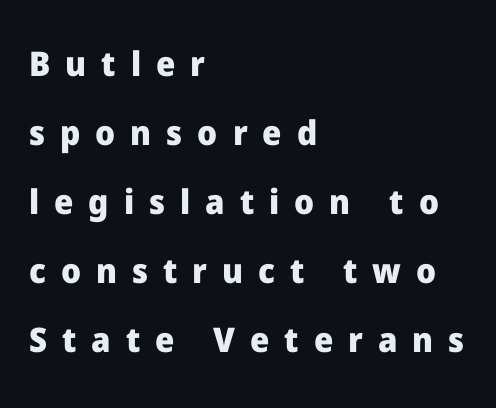
The image shows 34 px heavy sans-serif type, upright; set left-aligned, loose line spacing (2.03x), unusually wide letter spacing (+0.44 em), not underlined; low stroke contrast and a medium x-height.
